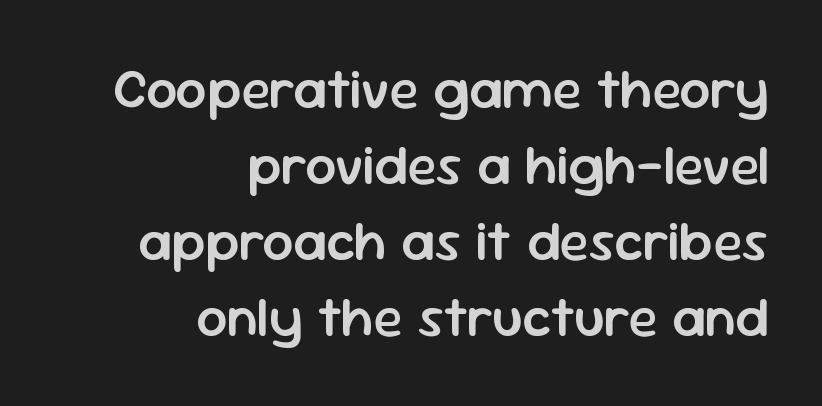
Q: Is the text bold? A: Semi-bold.
Q: Is the text italic (slanted)? A: No, it is upright.
Q: Is the typeface a serif or a sans-serif typeface? A: Sans-serif.
Q: Is the text underlined? A: No.
Q: How is the paragraph aligned? A: Right-aligned.
Q: Is the spacing between letters normal or unusually wide? A: Normal.
Q: Is the spacing between lines tight, normal or loose? A: Normal.
Q: Width (condensed, normal, or wide)? A: Normal.
Q: Stroke contrast? A: Low.
Q: x-height? A: Medium.
Q: Monospaced? A: No.
